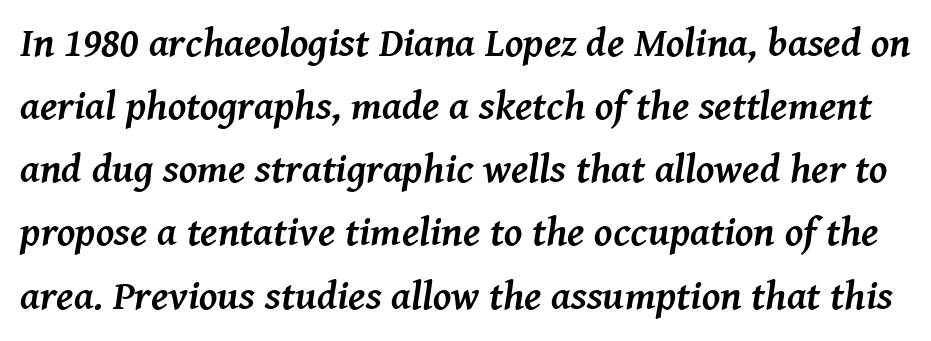
Q: Is the text bold? A: Yes.
Q: Is the text italic (slanted)? A: Yes, it leans right by about 8 degrees.
Q: Is the typeface a serif or a sans-serif typeface? A: Serif.
Q: Is the text underlined? A: No.
Q: Is the spacing between letters normal or unusually wide? A: Normal.
Q: Is the spacing between lines tight, normal or loose? A: Normal.
Q: Width (condensed, normal, or wide)? A: Normal.
Q: Stroke contrast? A: Medium.
Q: x-height? A: Medium.
Q: Monospaced? A: No.
